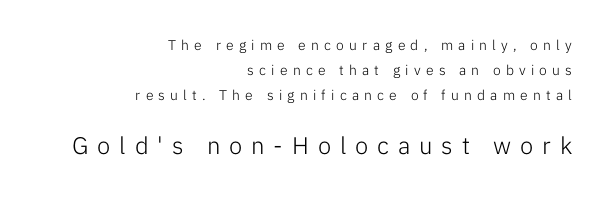
The image shows 24 px text type, upright; set right-aligned, line spacing 1.79x, unusually wide letter spacing (+0.37 em), not underlined; the second (bottom) block is 1.71x larger.
